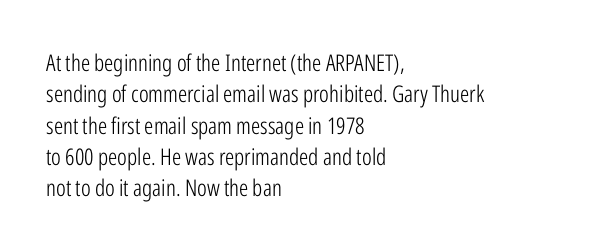
One glance says typical: line gaps are just what's usual. What stands out about the letter spacing? Nothing — it is the standard amount. This reads as an unemphasized weight, regular at the heaviest. The text block is weighted toward the left margin, trailing off unevenly rightward. Descender tails drop into unmarked territory. The specimen reads as upright at a glance.
